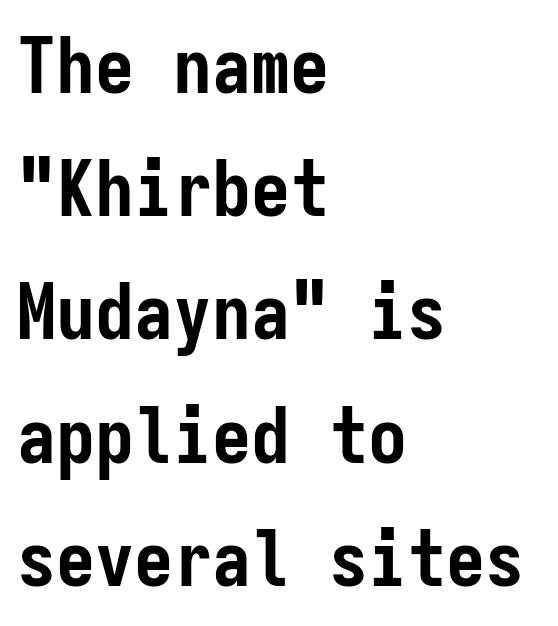
The image shows 78 px semibold, condensed sans-serif type, upright, monospaced; set left-aligned, normal line spacing (1.58x), normal letter spacing, not underlined; low stroke contrast and a medium x-height.
